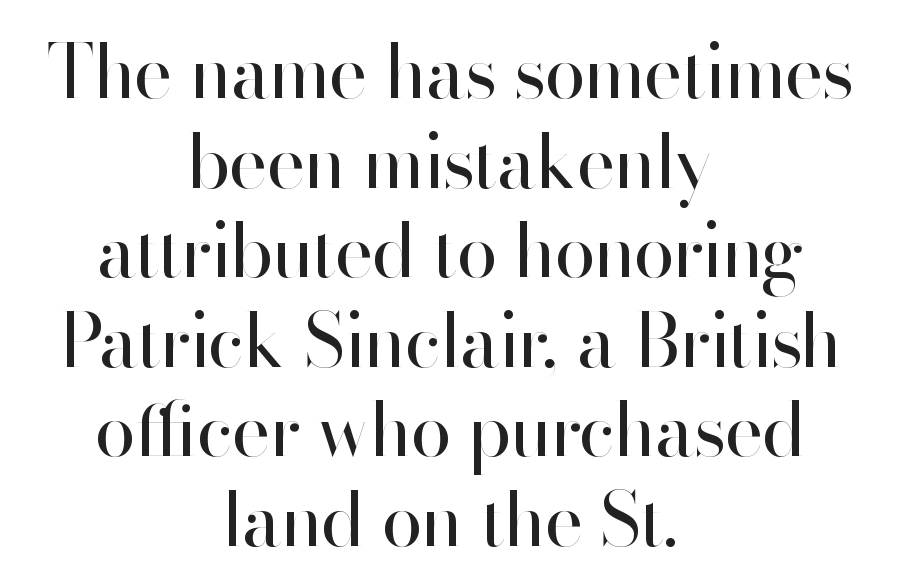
The strip under each line holds only bare page. How are the letters spaced? Ordinarily, with no added tracking. The face used here is proportionally spaced, like ordinary book or web type. Both edges are ragged and mirror each other, which tells us the setting is centered. No italicization has been applied; the sample stays upright. Vertical stems look standard width or narrower in stroke.
